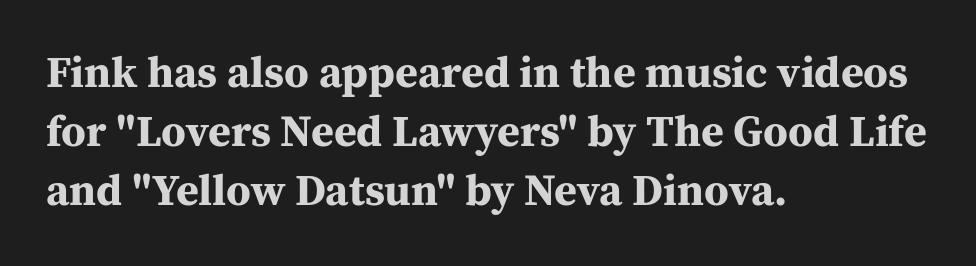
Q: Is the text bold? A: Yes.
Q: Is the text italic (slanted)? A: No, it is upright.
Q: Is the typeface a serif or a sans-serif typeface? A: Serif.
Q: Is the text underlined? A: No.
Q: How is the paragraph aligned? A: Left-aligned.
Q: Is the spacing between letters normal or unusually wide? A: Normal.
Q: Is the spacing between lines tight, normal or loose? A: Normal.
Q: Width (condensed, normal, or wide)? A: Normal.
Q: Stroke contrast? A: Medium.
Q: x-height? A: Medium.
Q: Monospaced? A: No.
